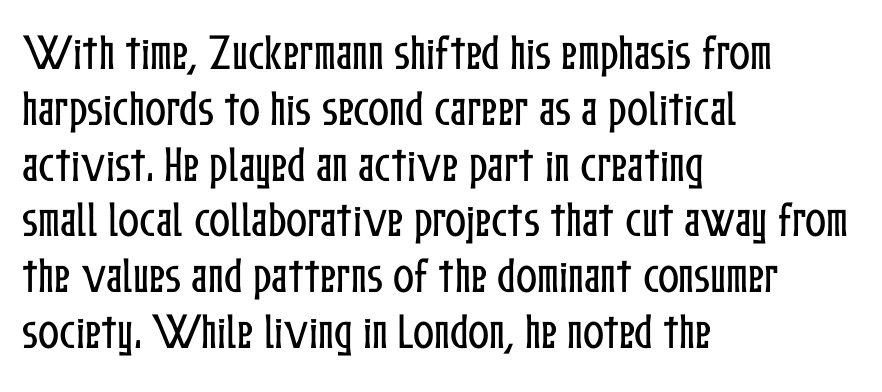
Letter spacing: default. The leading is moderate, giving the passage an even texture. Layout note: lines flush left. Each letter keeps its own natural width here, so spacing adapts to shape. Decoration check: the copy has no underline. The specimen reads as upright at a glance.
